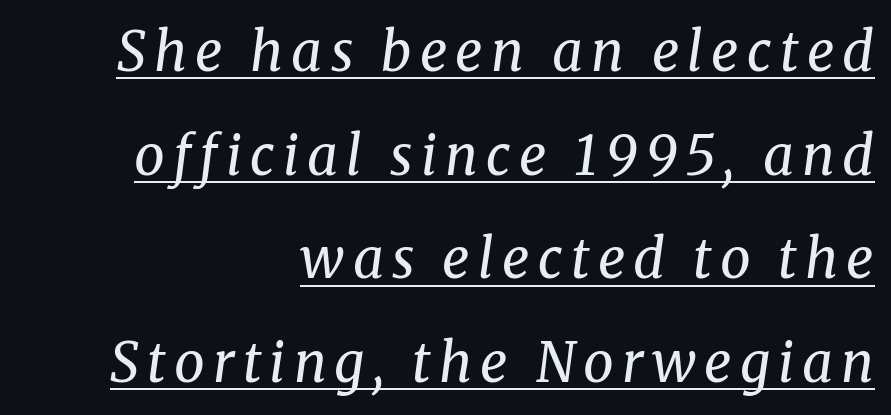
{"serif": "yes", "italic": "yes", "lean": "right", "slant_degrees": 8, "bold": "no", "weight": "regular", "width": "normal", "stroke_contrast": "medium", "x_height": "medium", "monospaced": "no", "underline": "yes", "align": "right", "line_spacing": "loose", "line_spacing_ratio": 1.92, "glyph_px": 54}
